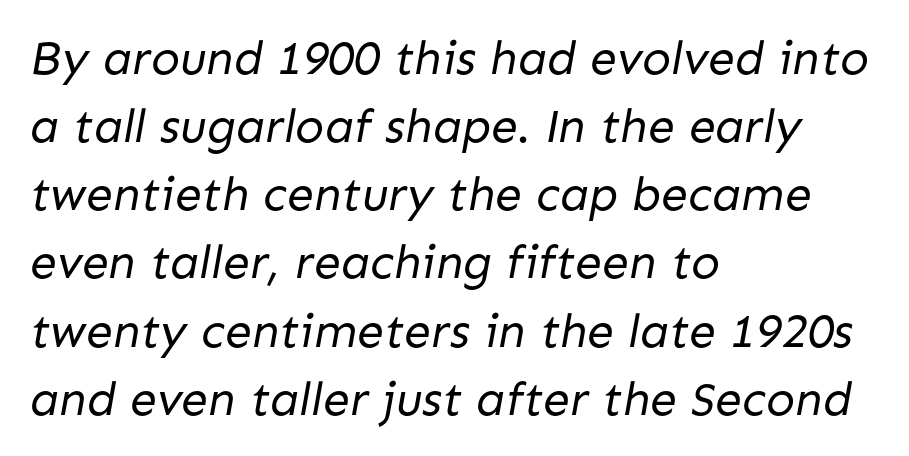
{"serif": "no", "bold": "no", "weight": "regular", "width": "normal", "stroke_contrast": "low", "x_height": "medium", "monospaced": "no", "underline": "no", "align": "left", "line_spacing": "normal", "line_spacing_ratio": 1.42, "letter_spacing": "normal", "letter_spacing_em": 0.0, "glyph_px": 48}
